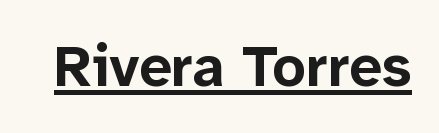
Q: Is the text bold? A: Yes.
Q: Is the text italic (slanted)? A: No, it is upright.
Q: Is the typeface a serif or a sans-serif typeface? A: Sans-serif.
Q: Is the text underlined? A: Yes.
Q: Is the spacing between letters normal or unusually wide? A: Normal.
Q: Width (condensed, normal, or wide)? A: Normal.
Q: Stroke contrast? A: Low.
Q: x-height? A: Medium.
Q: Monospaced? A: No.
